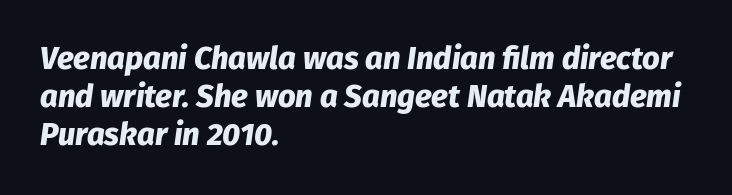
No extra tracking has been applied to these lines. The passage shown is typed in a proportional face where columns would drift. If you drew a line through each stem, it would be angled. The rag falls on the right side of this text block. Every letter is thick-stroked: bold, no question.
